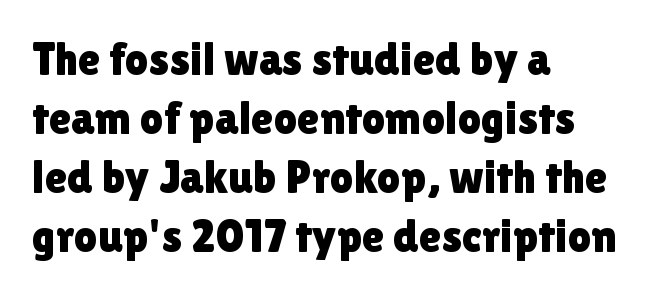
The image shows 46 px sans-serif type, upright; set left-aligned, normal line spacing (1.28x), normal letter spacing, not underlined; a medium x-height.
